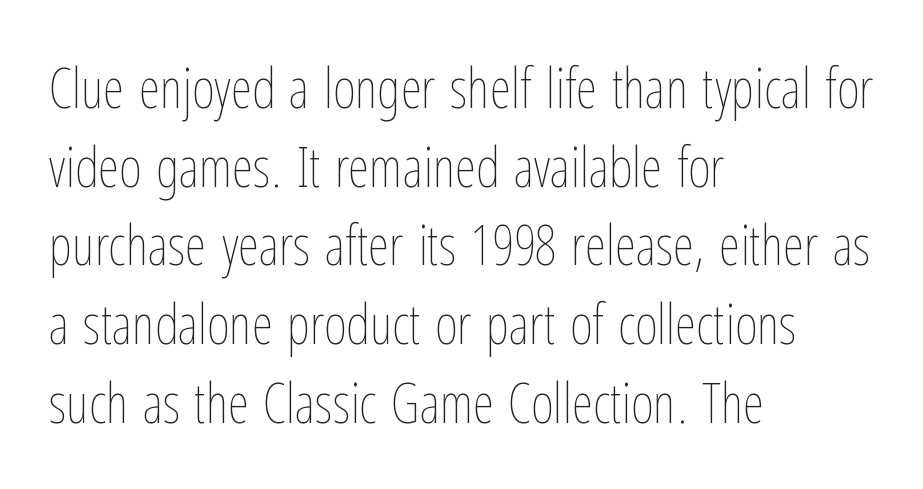
The image shows 55 px thin, condensed type, upright; set left-aligned, normal line spacing (1.43x), normal letter spacing, not underlined; low stroke contrast and a medium x-height.
